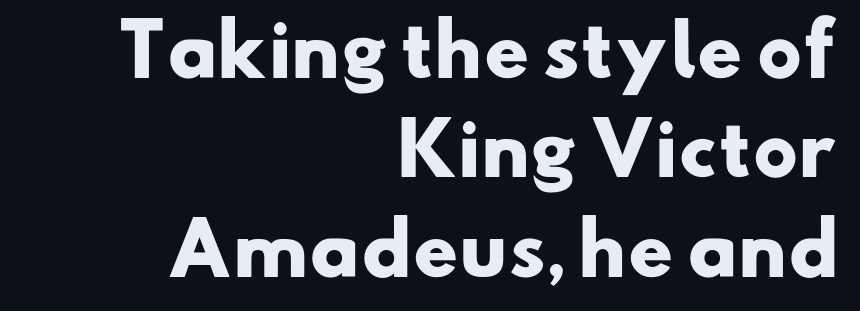
In terms of letterspacing, this is plain default setting. The rag falls on the left side of this text block. Think of a printed novel: that variable character pitch is what you see here. The letters carry no serifs — their stems end cleanly without finishing strokes.
